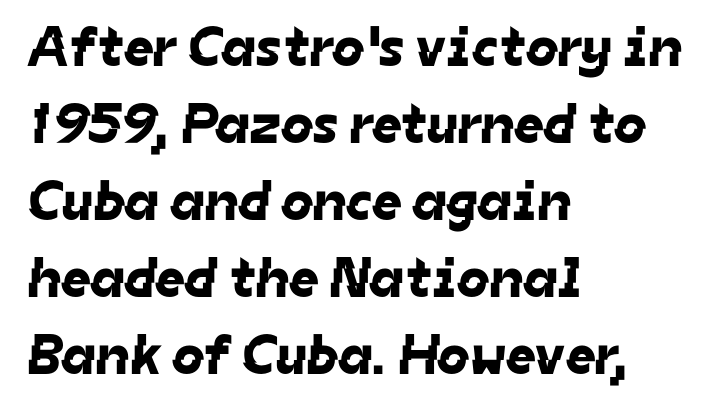
The image shows 57 px sans-serif type; set left-aligned, normal line spacing (1.35x), normal letter spacing, not underlined; low stroke contrast and a medium x-height.
